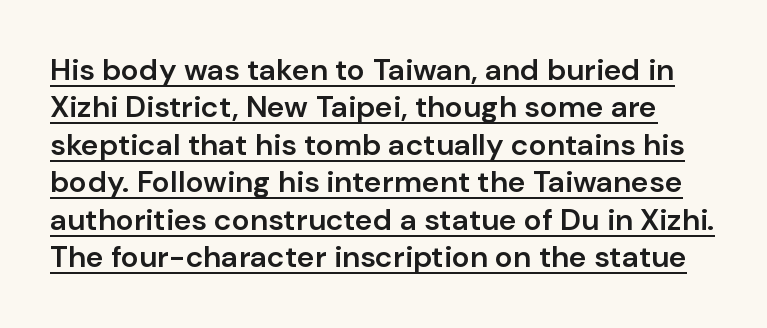
The image shows 30 px semibold sans-serif type, upright; set normal line spacing (1.25x), normal letter spacing, underlined; low stroke contrast and a medium x-height.
